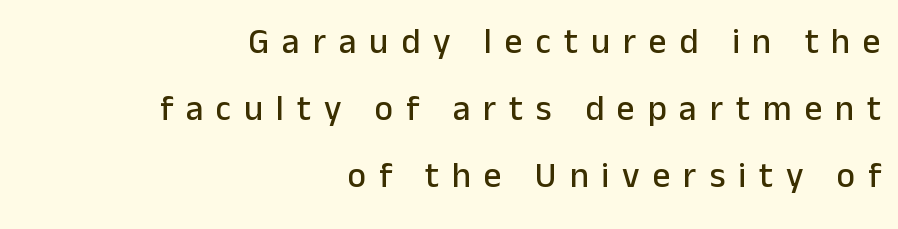
The image shows 35 px sans-serif type, upright; set right-aligned, loose line spacing (1.91x), unusually wide letter spacing (+0.37 em), not underlined; low stroke contrast and a medium x-height.
